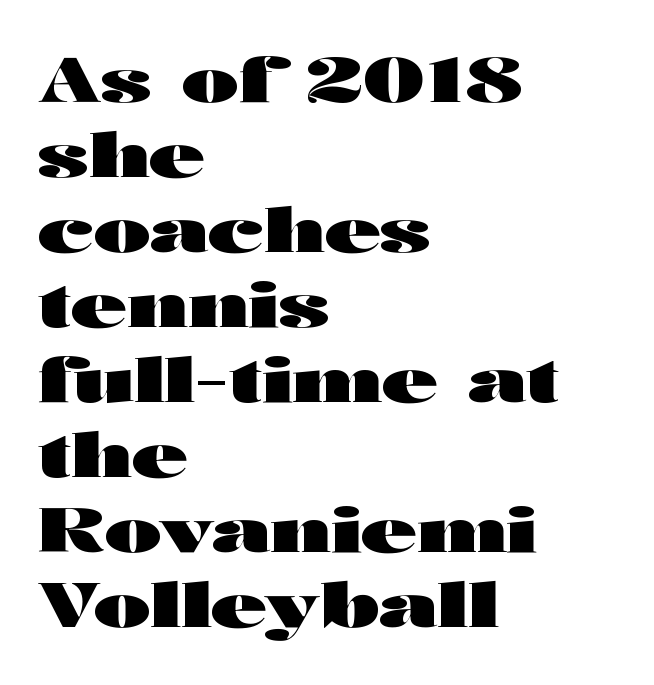
Q: Is the text bold? A: Yes.
Q: Is the text italic (slanted)? A: No, it is upright.
Q: Is the typeface a serif or a sans-serif typeface? A: Serif.
Q: Is the text underlined? A: No.
Q: How is the paragraph aligned? A: Left-aligned.
Q: Is the spacing between letters normal or unusually wide? A: Normal.
Q: Width (condensed, normal, or wide)? A: Wide.
Q: Stroke contrast? A: High.
Q: x-height? A: Medium.
Q: Monospaced? A: No.
